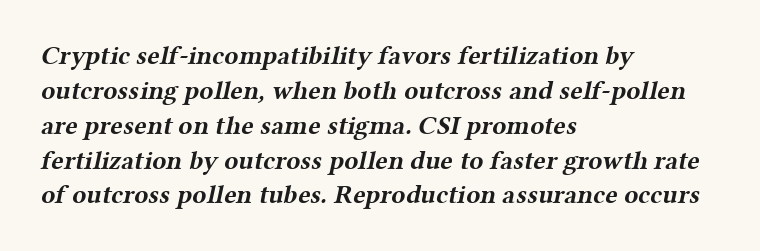
Honestly, there is no underline to notice here at all. Every letter is thick-stroked: bold, no question. Horizontal bands of white between lines are of average thickness. The typesetter chose a ragged-right arrangement here. Honestly, the letter spacing is just normal — you wouldn't notice it.
